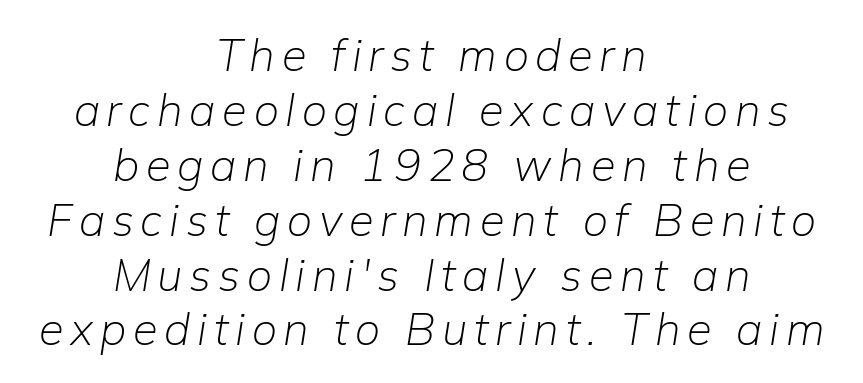
The passage shown is typed in a proportional face where columns would drift. Decoration check: the copy has no underline. Stroke thickness stays within the range of a standard reading face or lighter. These lines stack symmetrically, like a column narrowing and widening about its center.
